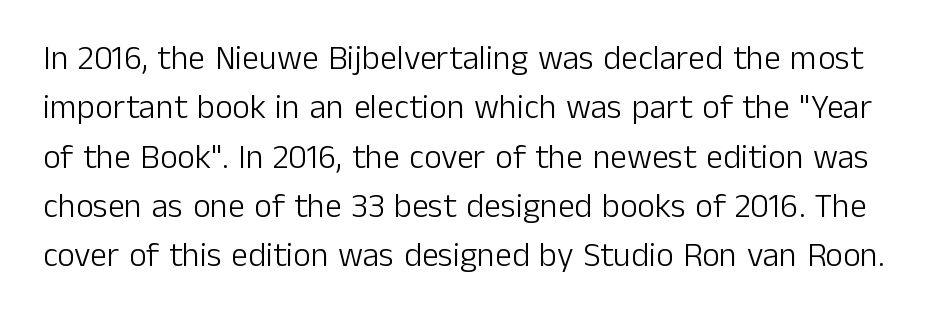
{"serif": "no", "italic": "no", "bold": "no", "weight": "light", "width": "normal", "stroke_contrast": "low", "x_height": "medium", "monospaced": "no", "underline": "no", "line_spacing": "normal", "line_spacing_ratio": 1.45, "letter_spacing": "normal", "letter_spacing_em": 0.0, "glyph_px": 34}
